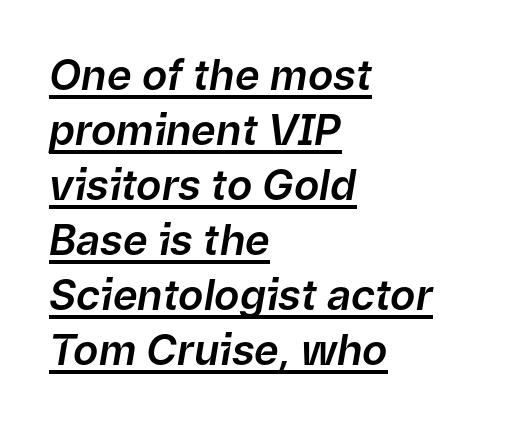
The text block is weighted toward the left margin, trailing off unevenly rightward. These lines sit exactly where default settings would place them. The letterforms sit shoulder to shoulder at normal distance. Here the designer chose a conventional face with non-uniform glyph widths.
